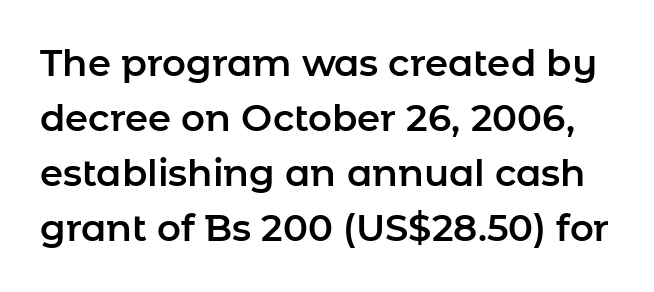
Q: Is the text italic (slanted)? A: No, it is upright.
Q: Is the typeface a serif or a sans-serif typeface? A: Sans-serif.
Q: Is the text underlined? A: No.
Q: Is the spacing between letters normal or unusually wide? A: Normal.
Q: Is the spacing between lines tight, normal or loose? A: Normal.
Q: Width (condensed, normal, or wide)? A: Normal.
Q: Stroke contrast? A: Low.
Q: x-height? A: Medium.
Q: Monospaced? A: No.
